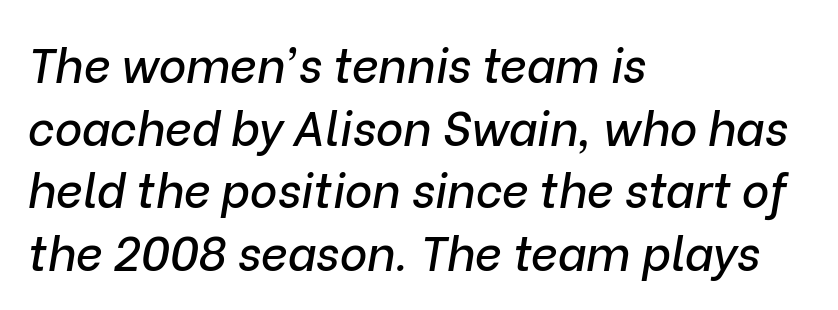
If you measured baseline to baseline, you'd find a middling distance. Short note: letters normally spaced. A classic flush-left, rag-right setting is used for this passage. Honestly, there is no underline to notice here at all.
